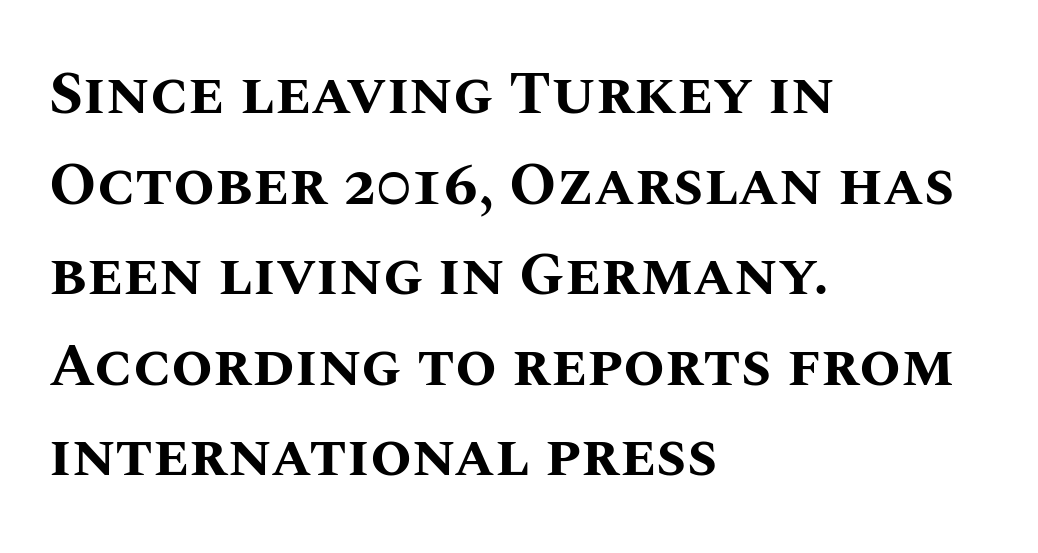
The image shows 60 px bold type, upright; set left-aligned, normal line spacing (1.51x), normal letter spacing, not underlined; medium stroke contrast and a large x-height.
